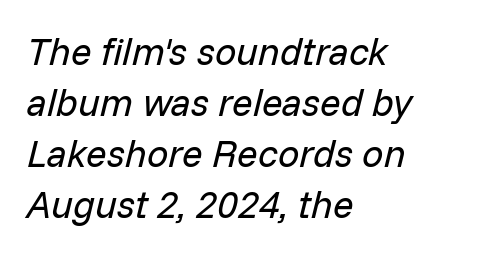
The image shows 38 px regular-weight type, italic (leaning right); set left-aligned, normal line spacing (1.34x), normal letter spacing, not underlined; low stroke contrast and a medium x-height.
